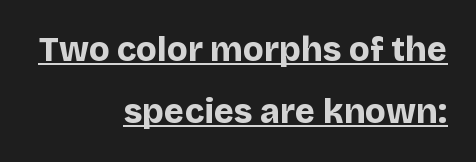
{"serif": "no", "italic": "no", "bold": "yes", "weight": "bold", "width": "normal", "stroke_contrast": "low", "x_height": "large", "monospaced": "no", "underline": "yes", "align": "right", "line_spacing_ratio": 1.82, "letter_spacing": "normal", "letter_spacing_em": 0.0, "glyph_px": 34}
